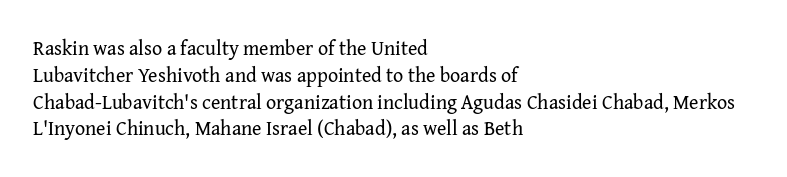
The image shows 20 px text type, upright; set left-aligned, normal line spacing (1.34x), normal letter spacing, not underlined.
